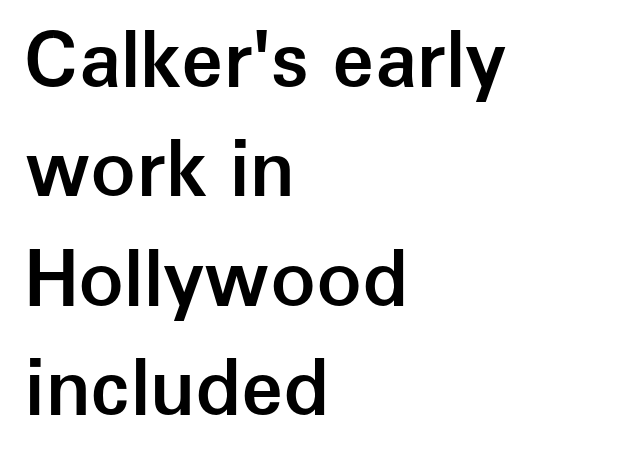
Q: Is the text bold? A: Semi-bold.
Q: Is the text italic (slanted)? A: No, it is upright.
Q: Is the typeface a serif or a sans-serif typeface? A: Sans-serif.
Q: Is the text underlined? A: No.
Q: How is the paragraph aligned? A: Left-aligned.
Q: Is the spacing between letters normal or unusually wide? A: Normal.
Q: Is the spacing between lines tight, normal or loose? A: Normal.
Q: Width (condensed, normal, or wide)? A: Normal.
Q: Stroke contrast? A: Low.
Q: x-height? A: Medium.
Q: Monospaced? A: No.
